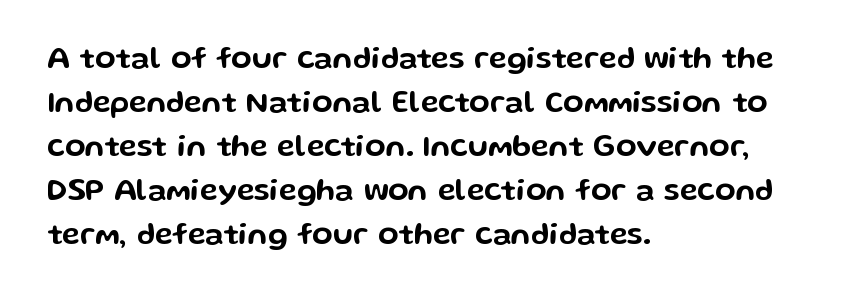
The image shows 30 px wide sans-serif type, upright; set left-aligned, normal line spacing (1.47x), normal letter spacing, not underlined; low stroke contrast and a medium x-height.
